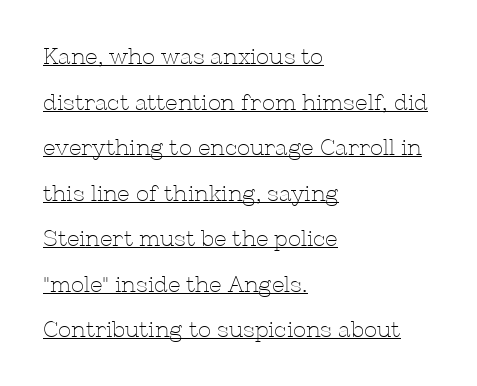
Q: Is the text bold? A: No.
Q: Is the text italic (slanted)? A: No, it is upright.
Q: Is the text underlined? A: Yes.
Q: How is the paragraph aligned? A: Left-aligned.
Q: Is the spacing between letters normal or unusually wide? A: Normal.
Q: Is the spacing between lines tight, normal or loose? A: Loose.
